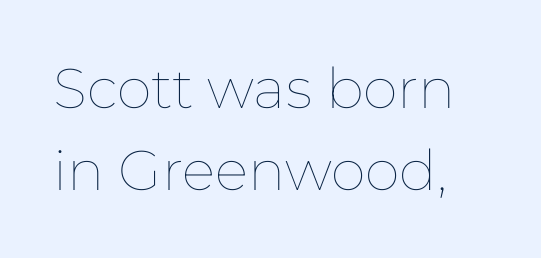
The image shows 56 px thin type, upright; set normal line spacing (1.46x), normal letter spacing, not underlined; low stroke contrast and a medium x-height.
